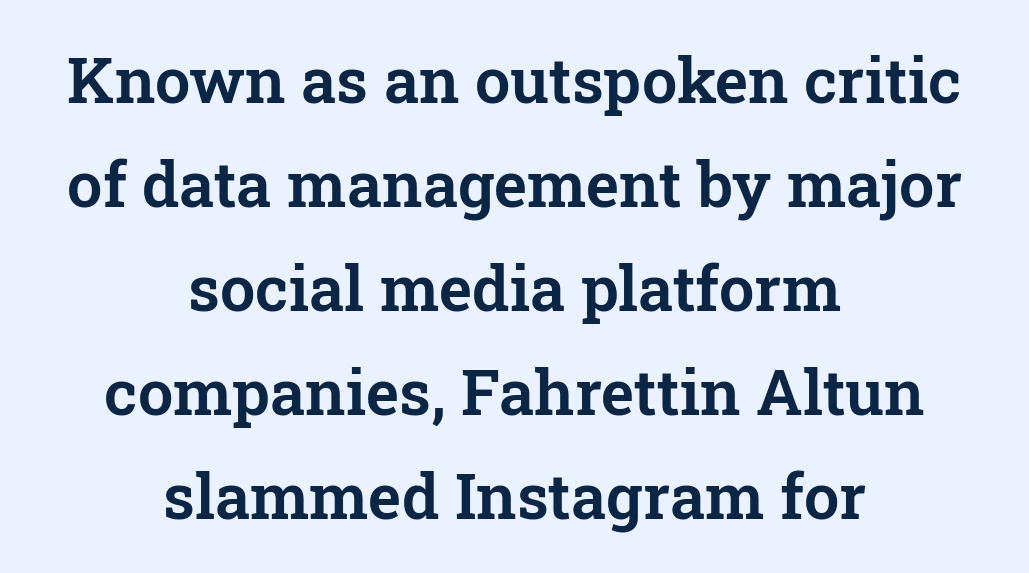
The image shows 63 px serif type, upright; set centered, normal line spacing (1.65x), normal letter spacing, not underlined; low stroke contrast and a medium x-height.
